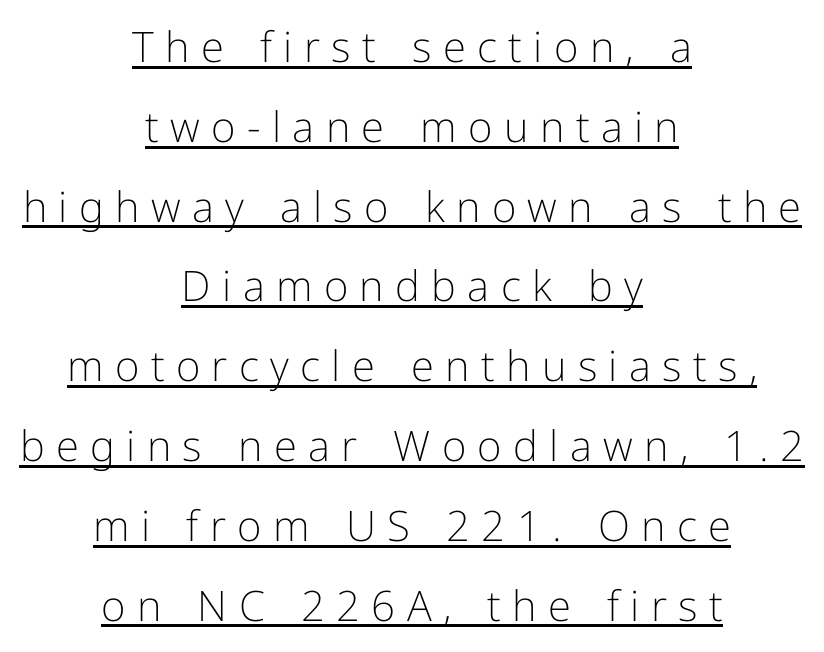
Q: Is the text bold? A: No.
Q: Is the text italic (slanted)? A: No, it is upright.
Q: Is the typeface a serif or a sans-serif typeface? A: Sans-serif.
Q: Is the text underlined? A: Yes.
Q: How is the paragraph aligned? A: Centered.
Q: Is the spacing between letters normal or unusually wide? A: Unusually wide.
Q: Is the spacing between lines tight, normal or loose? A: Loose.
Q: Width (condensed, normal, or wide)? A: Normal.
Q: Stroke contrast? A: Low.
Q: x-height? A: Medium.
Q: Monospaced? A: No.
